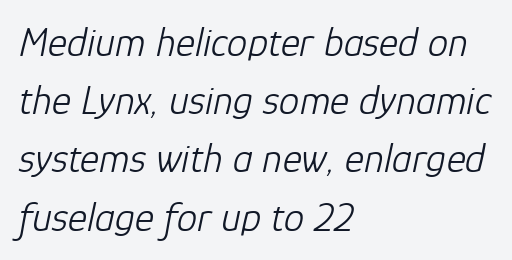
Q: Is the text bold? A: No.
Q: Is the text italic (slanted)? A: Yes, it leans right by about 12 degrees.
Q: Is the text underlined? A: No.
Q: How is the paragraph aligned? A: Left-aligned.
Q: Is the spacing between letters normal or unusually wide? A: Normal.
Q: Is the spacing between lines tight, normal or loose? A: Normal.
Q: Width (condensed, normal, or wide)? A: Normal.
Q: Stroke contrast? A: Low.
Q: x-height? A: Medium.
Q: Monospaced? A: No.
